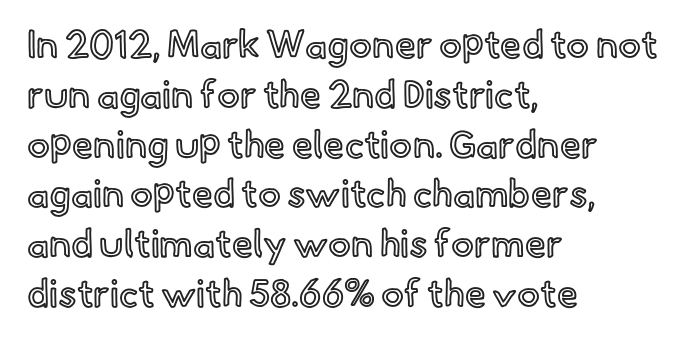
The face used here is proportionally spaced, like ordinary book or web type. Is there much room between lines? A standard amount, neither cramped nor airy. Each line starts at the same left margin while the right side varies. The space directly below the letters is spotless. Italic? Not at all — the glyphs are vertical. Here the glyphs are tracked normally, forming tight word shapes.
